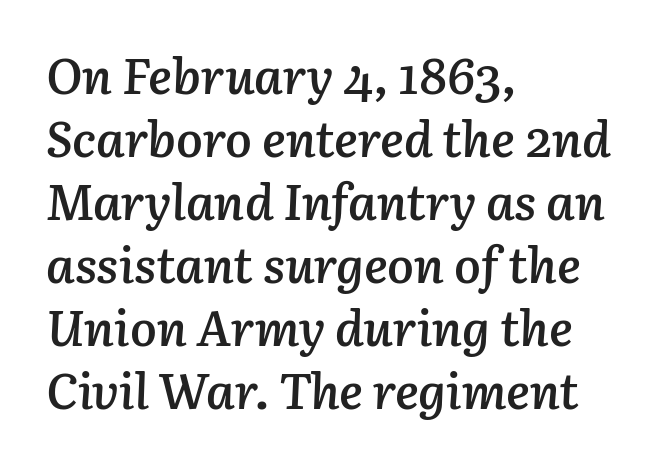
The rendering keeps characters at their native spacing. Each letter keeps its own natural width here, so spacing adapts to shape. The glyphs look as if they've been sheared to an angle. The strokes are fattened partway — semibold, not bold.
